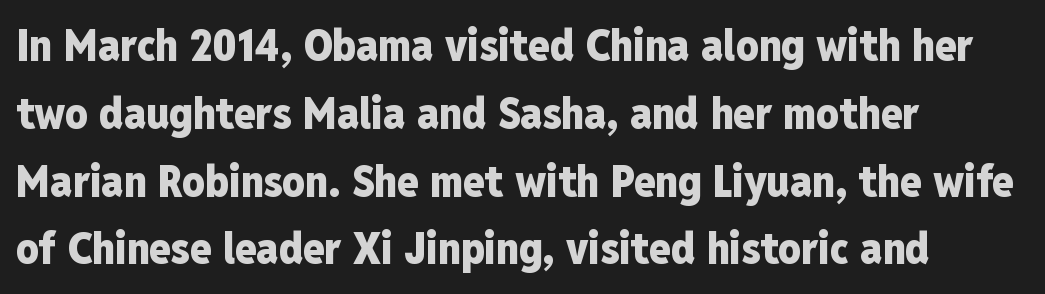
{"serif": "no", "italic": "no", "bold": "yes", "weight": "heavy", "width": "condensed", "stroke_contrast": "low", "x_height": "medium", "monospaced": "no", "underline": "no", "align": "left", "line_spacing": "normal", "line_spacing_ratio": 1.54, "letter_spacing": "normal", "letter_spacing_em": 0.0, "glyph_px": 44}
